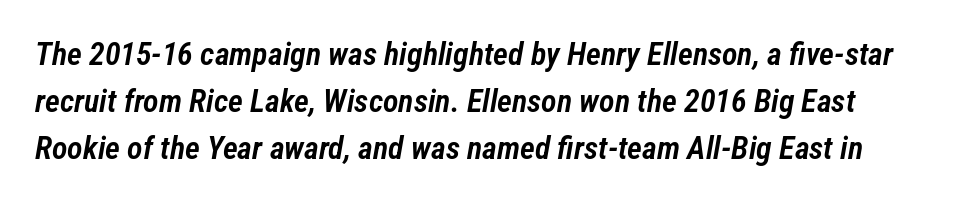
The image shows 32 px semibold, condensed type, italic (leaning right); set normal line spacing (1.47x), normal letter spacing, not underlined; low stroke contrast and a medium x-height.
